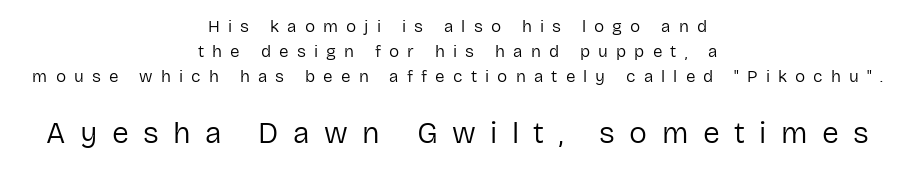
Horizontal alignment here is central, giving a formal, balanced look. Each word looks stretched out because of the extra space between its letters. Just letters on the line, the space beneath them empty. Classification — sans serif. Visually, the bottom section dominates because its glyphs are scaled up.
